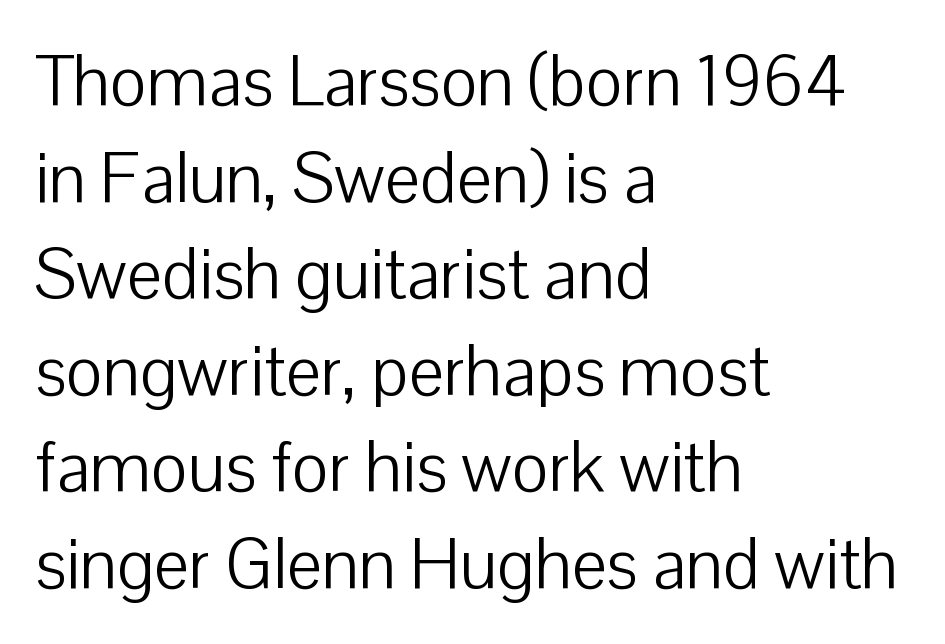
The image shows 70 px light sans-serif type, upright; set left-aligned, normal line spacing (1.38x), normal letter spacing, not underlined; low stroke contrast and a medium x-height.
